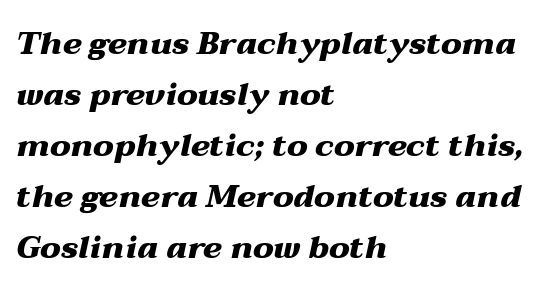
{"italic": "yes", "lean": "right", "slant_degrees": 12, "bold": "yes", "weight": "heavy", "width": "wide", "stroke_contrast": "medium", "x_height": "medium", "monospaced": "no", "underline": "no", "align": "left", "line_spacing": "normal", "line_spacing_ratio": 1.59, "letter_spacing": "normal", "letter_spacing_em": 0.0, "glyph_px": 32}
